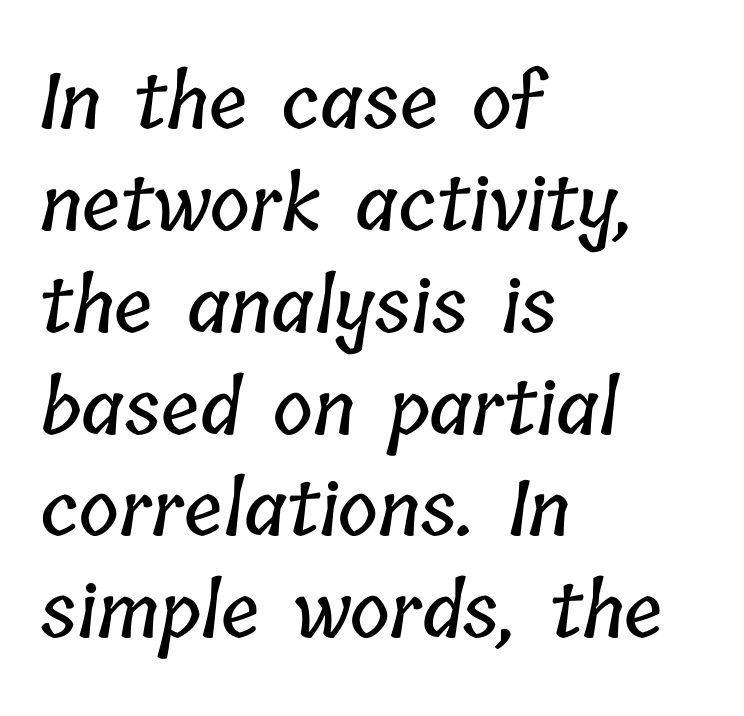
These lines are rendered in a variable-pitch font. The line-height multiplier appears to be the usual default. Horizontally, the lines are justified to the leading edge only. Default kerning and tracking; the words read as compact shapes. Words float on clear page, feet unadorned.
